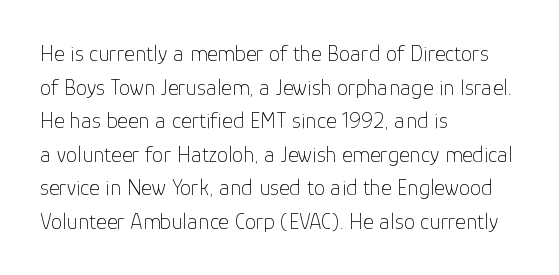
The image shows 23 px text type, upright; set left-aligned, normal line spacing (1.46x), normal letter spacing, not underlined.
